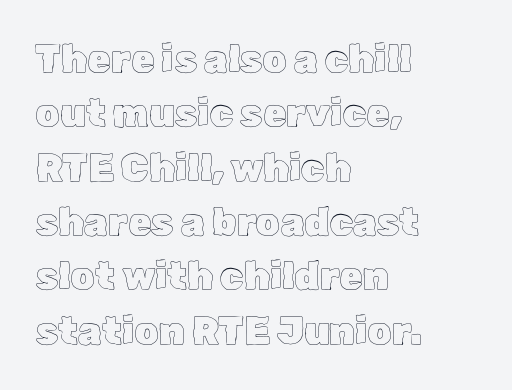
There is no visible air inserted between adjacent glyphs. Each line starts at the same left margin while the right side varies. Horizontal bands of white between lines are of average thickness. Just letters on the line, the space beneath them empty. Posture: vertical. The letters advance in unequal steps, a hallmark of proportional type.
